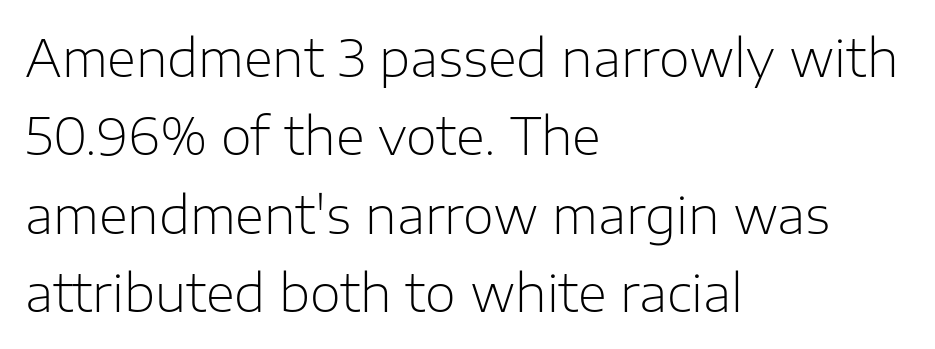
Q: Is the text bold? A: No.
Q: Is the text italic (slanted)? A: No, it is upright.
Q: Is the typeface a serif or a sans-serif typeface? A: Sans-serif.
Q: Is the text underlined? A: No.
Q: How is the paragraph aligned? A: Left-aligned.
Q: Is the spacing between letters normal or unusually wide? A: Normal.
Q: Is the spacing between lines tight, normal or loose? A: Normal.
Q: Width (condensed, normal, or wide)? A: Normal.
Q: Stroke contrast? A: Low.
Q: x-height? A: Medium.
Q: Monospaced? A: No.
